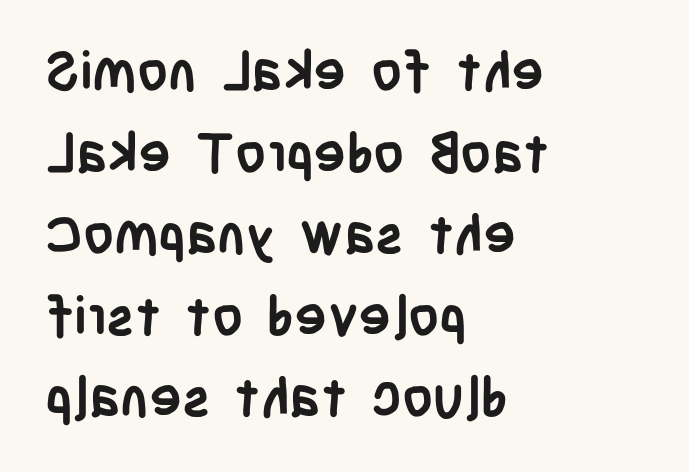
Q: Is the text bold? A: Yes.
Q: Is the text italic (slanted)? A: No, it is upright.
Q: Is the typeface a serif or a sans-serif typeface? A: Sans-serif.
Q: Is the text underlined? A: No.
Q: How is the paragraph aligned? A: Left-aligned.
Q: Is the spacing between letters normal or unusually wide? A: Normal.
Q: Is the spacing between lines tight, normal or loose? A: Normal.
Q: Width (condensed, normal, or wide)? A: Condensed.
Q: Stroke contrast? A: Low.
Q: x-height? A: Large.
Q: Monospaced? A: No.
